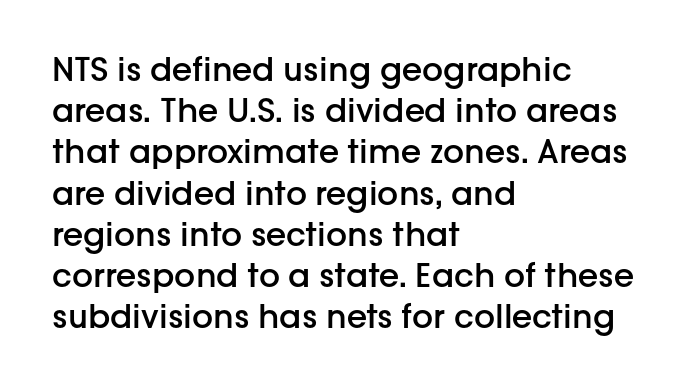
Alignment: flush left. The rows are spaced the way most documents space them. You can tell from the bare stems that sans-serif type was used. Is there any slant? The stems are plumb. The glyphs have the mass of a demibold cut, below bold.
